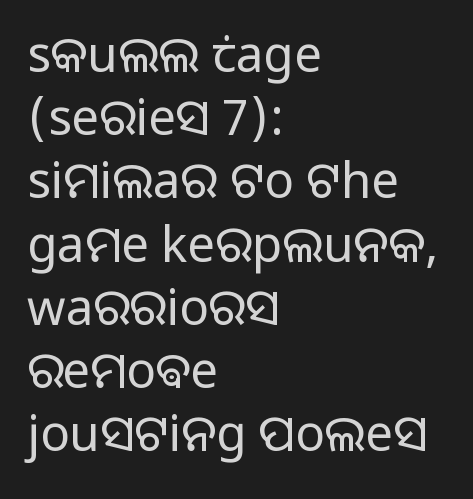
{"serif": "no", "italic": "no", "bold": "no", "weight": "regular", "width": "normal", "stroke_contrast": "low", "x_height": "medium", "monospaced": "no", "underline": "no", "align": "left", "line_spacing": "normal", "line_spacing_ratio": 1.29, "letter_spacing": "normal", "letter_spacing_em": 0.0, "glyph_px": 49}
